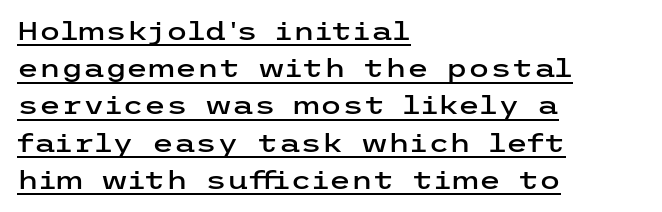
The block of text has a typical density, with ordinary space between rows. Glance below the letters and you will spot a drawn line. Default kerning and tracking; the words read as compact shapes. Reading down the block, your eye returns to a fixed left position each line.
